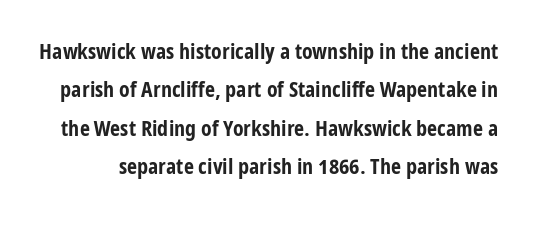
Q: Is the text bold? A: Yes.
Q: Is the text italic (slanted)? A: No, it is upright.
Q: Is the text underlined? A: No.
Q: Is the spacing between letters normal or unusually wide? A: Normal.
